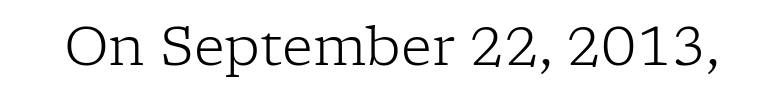
{"serif": "yes", "italic": "no", "bold": "no", "weight": "light", "width": "normal", "stroke_contrast": "low", "x_height": "medium", "monospaced": "no", "underline": "no", "letter_spacing": "normal", "letter_spacing_em": 0.0, "glyph_px": 54}
